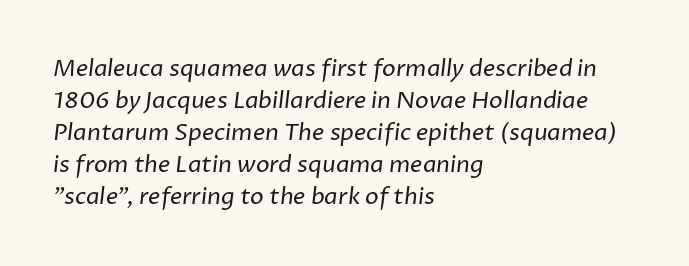
The image shows 23 px text type; set left-aligned, normal line spacing (1.39x), normal letter spacing, not underlined.
